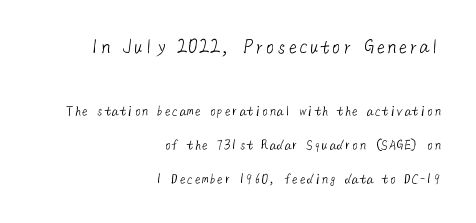
The image shows 22 px text type; set right-aligned, loose line spacing (2.28x), normal letter spacing, not underlined; the first (top) block is 1.47x larger.
